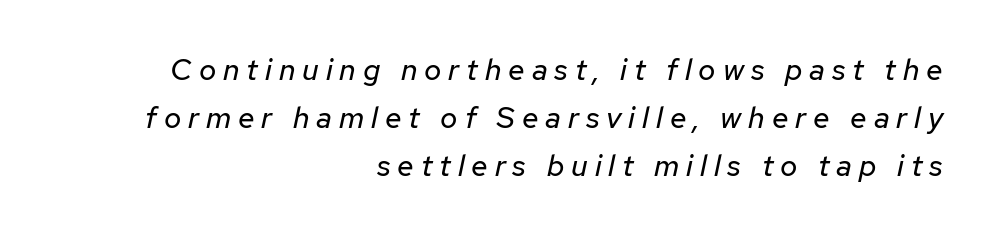
The image shows 30 px regular-weight type, italic (leaning right); set right-aligned, normal line spacing (1.6x), unusually wide letter spacing (+0.23 em), not underlined; low stroke contrast and a medium x-height.
